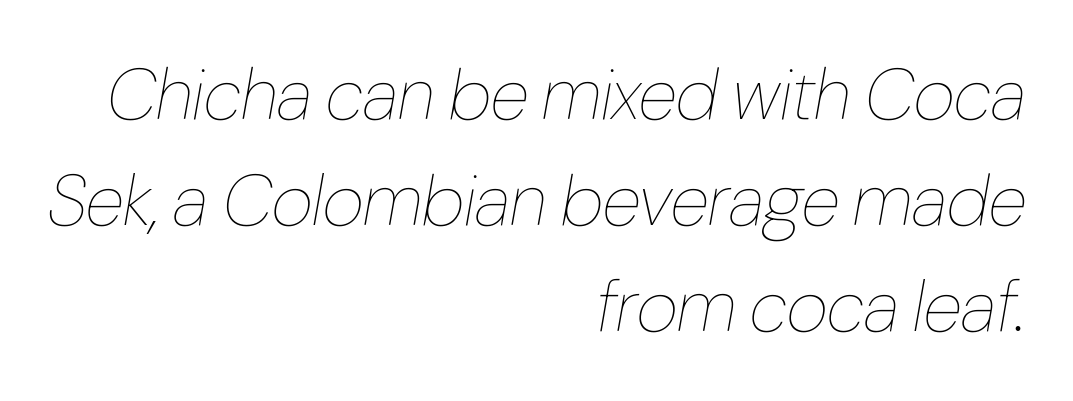
The image shows 72 px thin, condensed type, italic (leaning right); set right-aligned, normal line spacing (1.47x), normal letter spacing, not underlined; low stroke contrast and a medium x-height.
